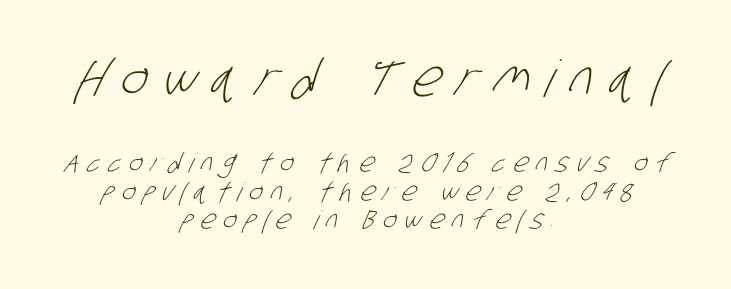
{"serif": "no", "bold": "no", "weight": "light", "width": "condensed", "stroke_contrast": "low", "x_height": "large", "monospaced": "no", "underline": "no", "align": "center", "line_spacing": "tight", "line_spacing_ratio": 1.09, "letter_spacing": "wide", "letter_spacing_em": 0.31, "larger_block": "first", "size_ratio": 1.96, "glyph_px": 51}
